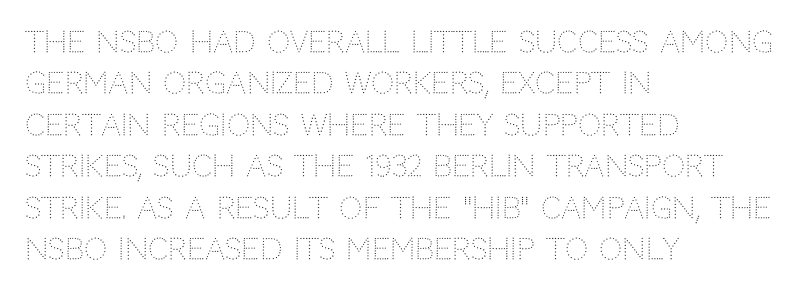
The image shows 29 px light sans-serif type, upright; set left-aligned, normal line spacing (1.43x), normal letter spacing, not underlined; low stroke contrast and a large x-height.
